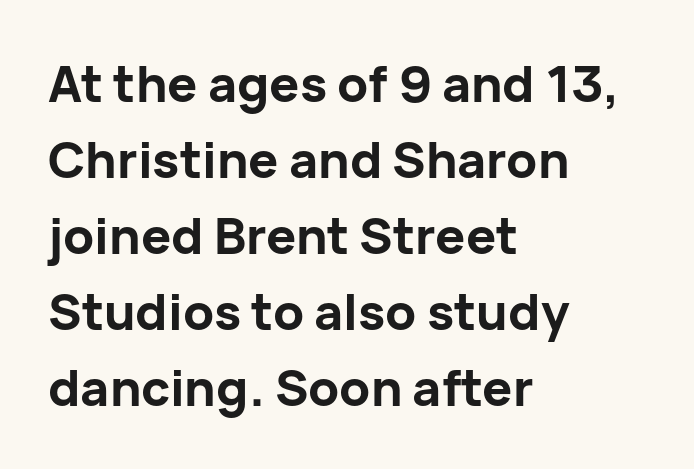
The image shows 50 px bold sans-serif type, upright; set left-aligned, normal line spacing (1.52x), normal letter spacing, not underlined; low stroke contrast and a medium x-height.
